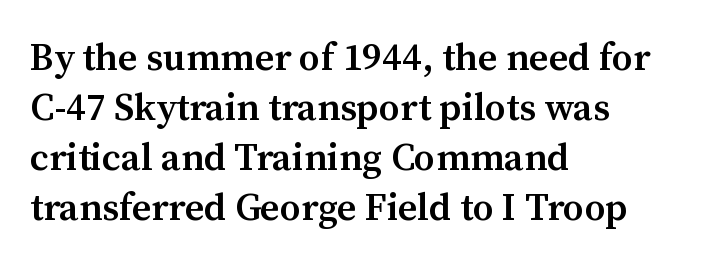
Q: Is the text bold? A: Semi-bold.
Q: Is the text italic (slanted)? A: No, it is upright.
Q: Is the typeface a serif or a sans-serif typeface? A: Serif.
Q: Is the text underlined? A: No.
Q: How is the paragraph aligned? A: Left-aligned.
Q: Is the spacing between letters normal or unusually wide? A: Normal.
Q: Is the spacing between lines tight, normal or loose? A: Normal.
Q: Width (condensed, normal, or wide)? A: Normal.
Q: Stroke contrast? A: Medium.
Q: x-height? A: Medium.
Q: Monospaced? A: No.
